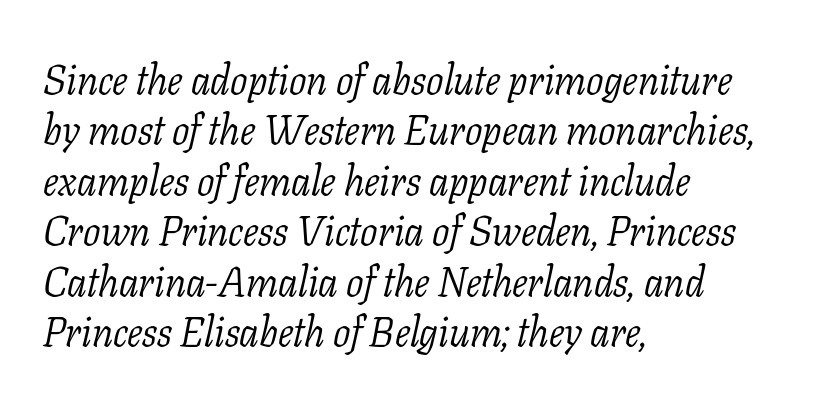
{"serif": "yes", "italic": "yes", "lean": "right", "slant_degrees": 11, "bold": "no", "weight": "light", "width": "normal", "stroke_contrast": "low", "x_height": "medium", "monospaced": "no", "underline": "no", "align": "left", "line_spacing_ratio": 1.23, "letter_spacing": "normal", "letter_spacing_em": 0.0, "glyph_px": 41}
